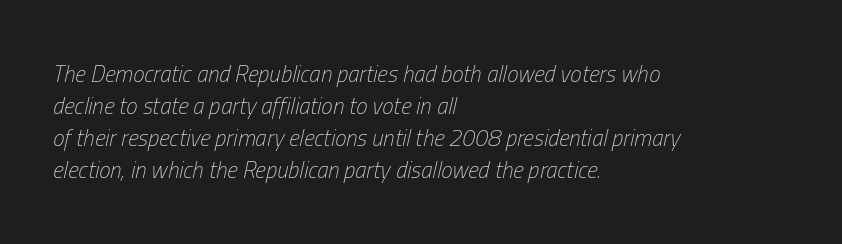
Check the space under the baseline: it is left empty. This is oblique type, the kind used for emphasis or titles. This sample is left-justified, so line endings fall wherever the words run out. Baseline-to-baseline distance is the conventional proportion of letter height. The cut favours lightness, reaching ordinary text weight at its darkest. A typesetter would call this zero additional tracking.
